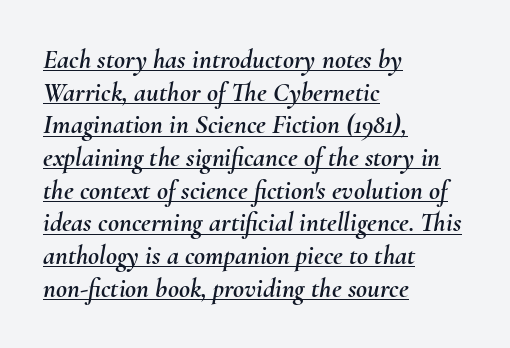
Q: Is the text italic (slanted)? A: Yes, it leans right by about 10 degrees.
Q: Is the text underlined? A: Yes.
Q: How is the paragraph aligned? A: Left-aligned.
Q: Is the spacing between letters normal or unusually wide? A: Normal.
